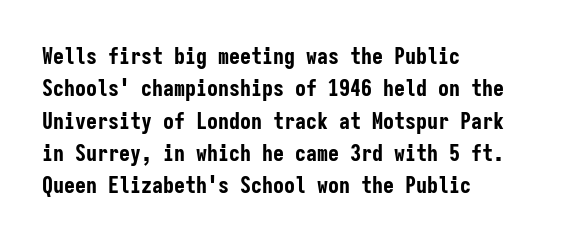
This block has exactly the height ordinary leading produces. A roman cut, with each character standing at attention. Typesetter's note: full bold, strokes at maximum text heaviness. The rendering anchors every line to the left-hand side.
